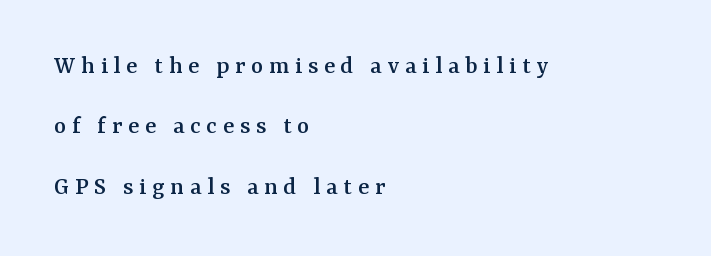
The image shows 26 px text type, upright; set left-aligned, loose line spacing (2.32x), unusually wide letter spacing (+0.22 em), not underlined.
